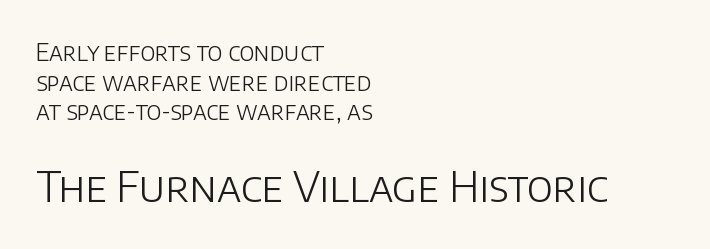
{"serif": "no", "italic": "no", "bold": "no", "weight": "light", "width": "normal", "stroke_contrast": "low", "x_height": "large", "monospaced": "no", "underline": "no", "align": "left", "line_spacing_ratio": 1.23, "letter_spacing": "normal", "letter_spacing_em": 0.0, "larger_block": "second", "size_ratio": 1.75, "glyph_px": 42}
